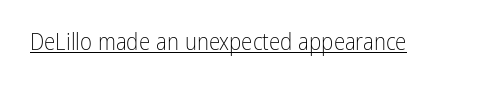
The image shows 23 px text type, upright; set normal letter spacing, underlined.
